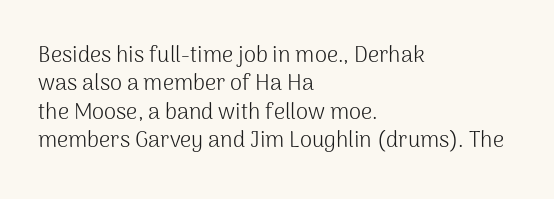
{"italic": "no", "bold": "no", "underline": "no", "align": "left", "line_spacing": "normal", "line_spacing_ratio": 1.29, "letter_spacing": "normal", "letter_spacing_em": 0.0, "glyph_px": 22}
